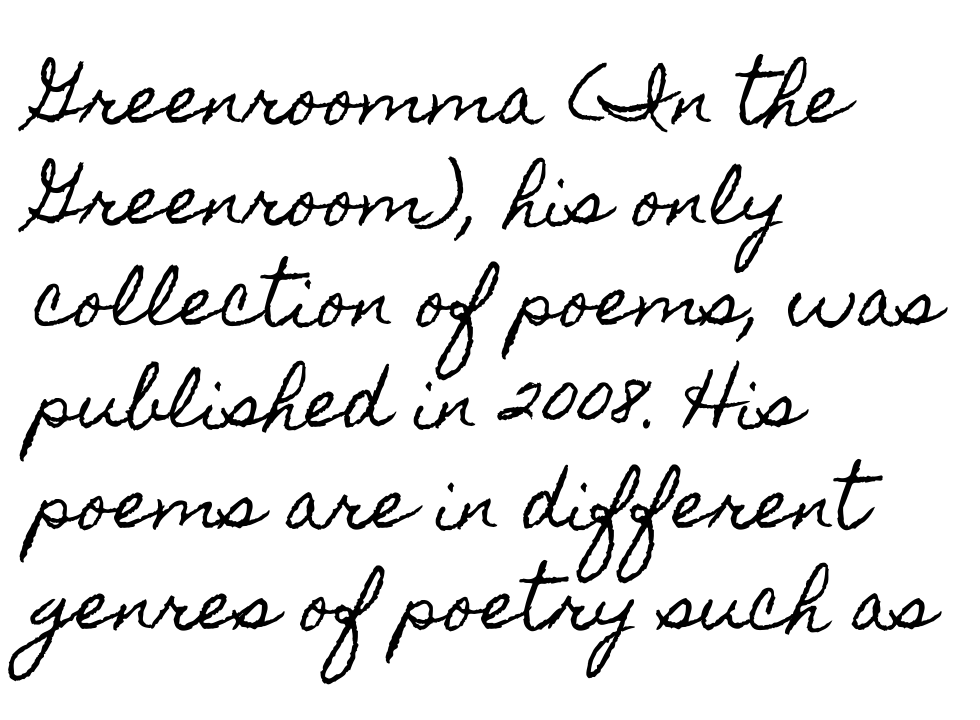
The image shows 67 px condensed type; set left-aligned, normal line spacing (1.51x), normal letter spacing, not underlined; a small x-height.
